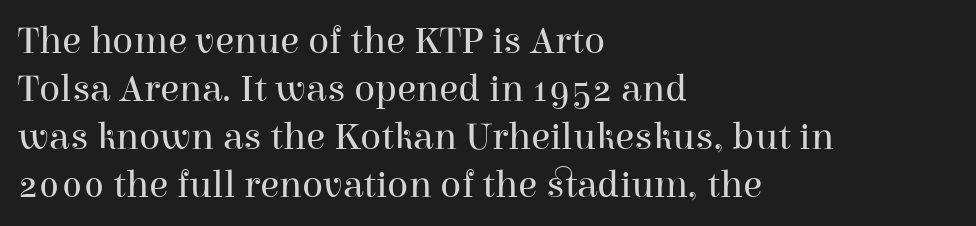
{"serif": "yes", "italic": "no", "bold": "no", "weight": "regular", "width": "normal", "stroke_contrast": "high", "x_height": "medium", "monospaced": "no", "underline": "no", "align": "left", "line_spacing_ratio": 1.23, "letter_spacing": "normal", "letter_spacing_em": 0.0, "glyph_px": 39}
